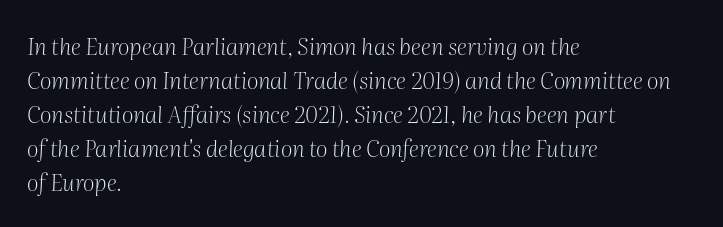
The image shows 23 px text type, italic (leaning right); set left-aligned, normal line spacing (1.48x), normal letter spacing, not underlined.
